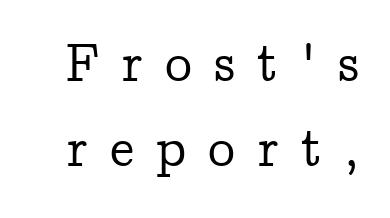
{"serif": "yes", "italic": "no", "width": "normal", "stroke_contrast": "low", "x_height": "medium", "monospaced": "no", "underline": "no", "line_spacing": "normal", "line_spacing_ratio": 1.58, "letter_spacing": "wide", "letter_spacing_em": 0.41, "glyph_px": 54}
